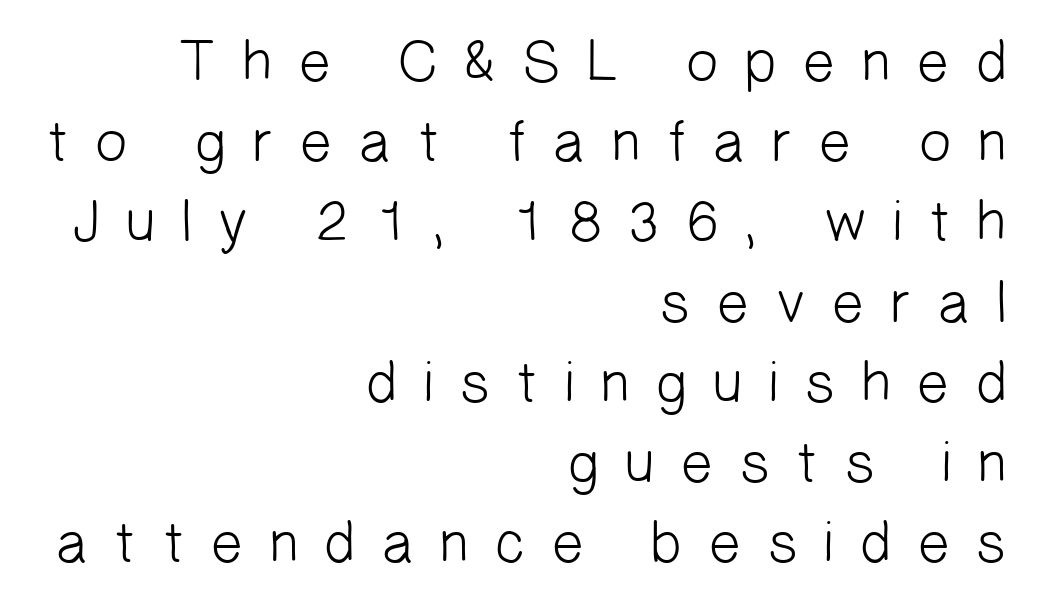
Words float on clear page, feet unadorned. The passage shown has open, widely tracked lettering throughout. Unlike a traditional serif, this face leaves its strokes unadorned. The letters advance in unequal steps, a hallmark of proportional type. Compared with a typical body face, this is equally light or lighter still.
